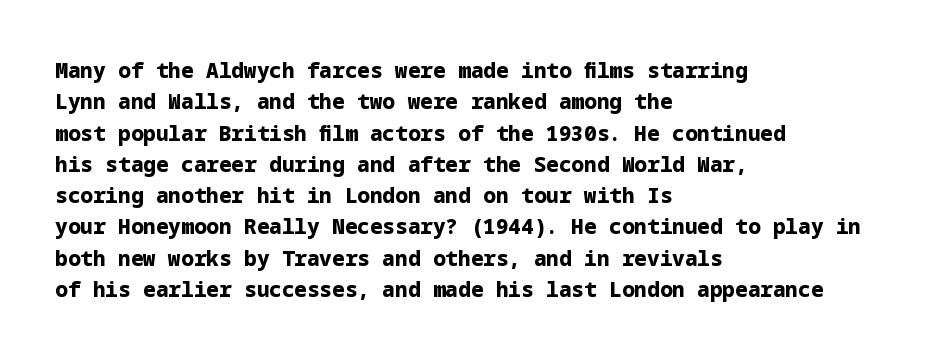
The image shows 21 px bold type, upright; set left-aligned, normal line spacing (1.49x), normal letter spacing, not underlined.
